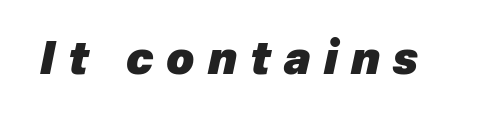
Q: Is the text bold? A: Yes.
Q: Is the text italic (slanted)? A: Yes, it leans right by about 12 degrees.
Q: Is the text underlined? A: No.
Q: Is the spacing between letters normal or unusually wide? A: Unusually wide.
Q: Width (condensed, normal, or wide)? A: Normal.
Q: Stroke contrast? A: Low.
Q: x-height? A: Medium.
Q: Monospaced? A: No.
